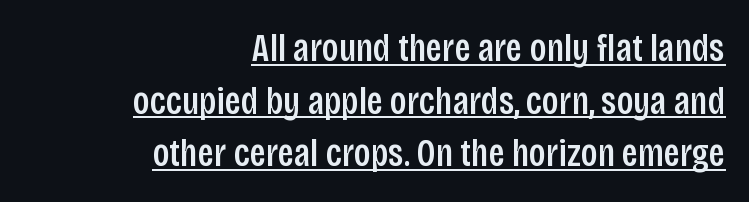
A baseline rule has been typeset under these characters. This sample uses a sans-serif face. Italic: no, the glyphs are upright roman. A student would call this right alignment; a typographer would say flush right, rag left. Character widths vary here, with narrow letters taking less room than wide ones. Tracking value appears to be zero — textbook default spacing.
